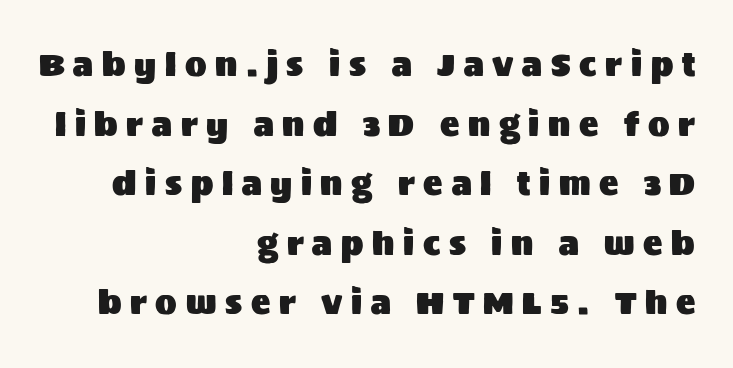
Q: Is the text italic (slanted)? A: No, it is upright.
Q: Is the typeface a serif or a sans-serif typeface? A: Sans-serif.
Q: Is the text underlined? A: No.
Q: How is the paragraph aligned? A: Right-aligned.
Q: Is the spacing between letters normal or unusually wide? A: Unusually wide.
Q: Width (condensed, normal, or wide)? A: Normal.
Q: Stroke contrast? A: Medium.
Q: x-height? A: Large.
Q: Monospaced? A: No.
